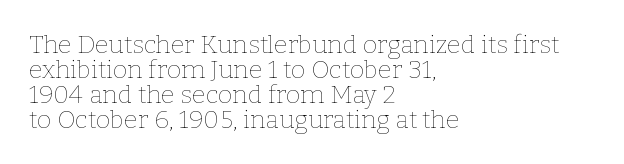
The image shows 25 px text type, upright; set left-aligned, tight line spacing (1.0x), normal letter spacing, not underlined.
